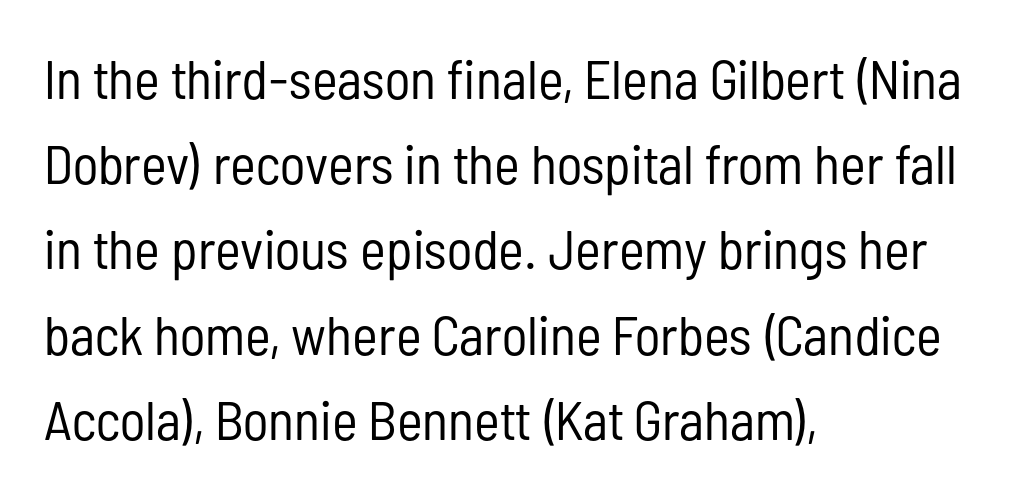
{"serif": "no", "italic": "no", "bold": "no", "weight": "regular", "width": "condensed", "stroke_contrast": "low", "x_height": "medium", "monospaced": "no", "underline": "no", "align": "left", "line_spacing": "normal", "line_spacing_ratio": 1.55, "letter_spacing": "normal", "letter_spacing_em": 0.0, "glyph_px": 55}
